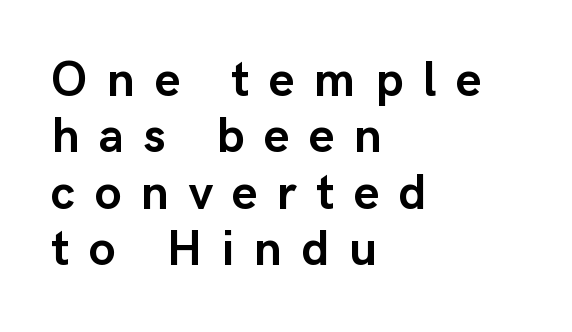
The image shows 49 px semibold sans-serif type, upright; set left-aligned, tight line spacing (1.15x), unusually wide letter spacing (+0.4 em), not underlined; low stroke contrast and a medium x-height.
